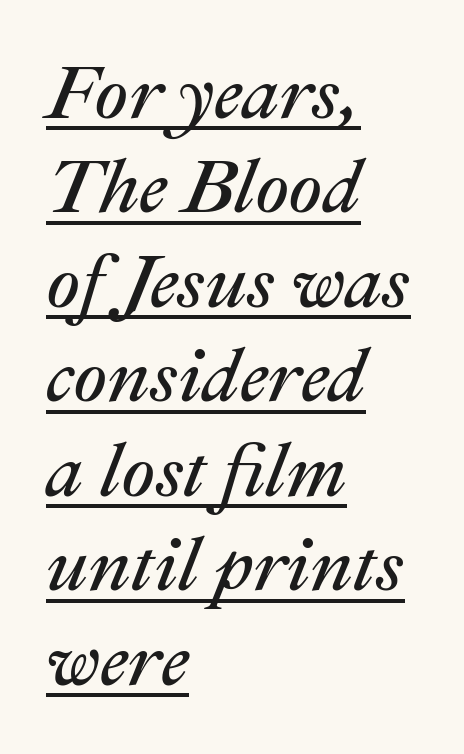
{"italic": "yes", "lean": "right", "slant_degrees": 22, "bold": "no", "weight": "regular", "width": "normal", "stroke_contrast": "medium", "x_height": "medium", "monospaced": "no", "underline": "yes", "align": "left", "line_spacing": "normal", "line_spacing_ratio": 1.26, "letter_spacing": "normal", "letter_spacing_em": 0.0, "glyph_px": 75}
